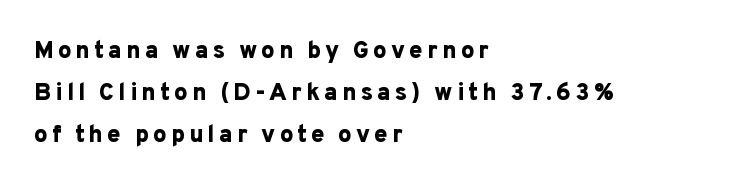
{"italic": "no", "bold": "yes", "underline": "no", "align": "left", "line_spacing_ratio": 1.75, "glyph_px": 24}
